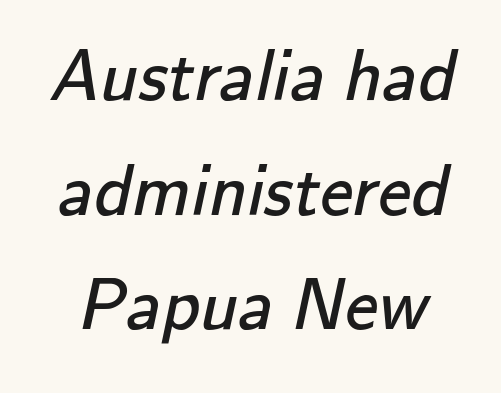
Q: Is the text bold? A: No.
Q: Is the typeface a serif or a sans-serif typeface? A: Sans-serif.
Q: Is the text underlined? A: No.
Q: Is the spacing between letters normal or unusually wide? A: Normal.
Q: Is the spacing between lines tight, normal or loose? A: Normal.
Q: Width (condensed, normal, or wide)? A: Normal.
Q: Stroke contrast? A: Low.
Q: x-height? A: Small.
Q: Monospaced? A: No.
